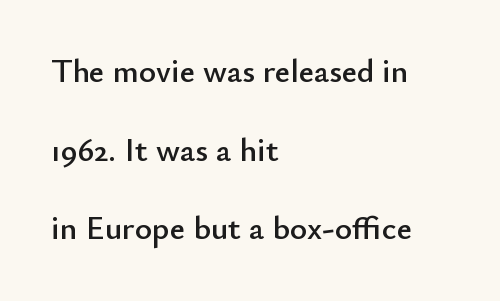
Grotesque or geometric, the face here clearly has no serifs. Nobody drew a line under any word here. Caption: standard tracking, unaltered. How would I describe the line gaps? Wide and relaxed. Ordinary non-slanted type is in use.
